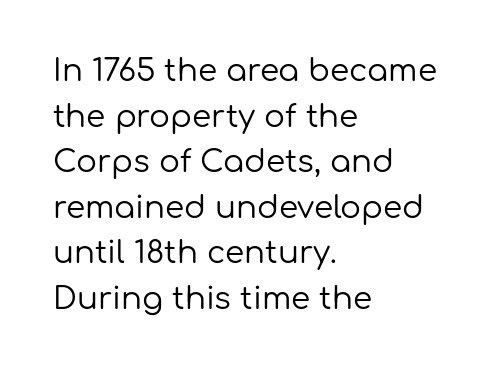
Q: Is the text bold? A: No.
Q: Is the text italic (slanted)? A: No, it is upright.
Q: Is the typeface a serif or a sans-serif typeface? A: Sans-serif.
Q: Is the text underlined? A: No.
Q: How is the paragraph aligned? A: Left-aligned.
Q: Is the spacing between letters normal or unusually wide? A: Normal.
Q: Is the spacing between lines tight, normal or loose? A: Normal.
Q: Width (condensed, normal, or wide)? A: Normal.
Q: Stroke contrast? A: Low.
Q: x-height? A: Medium.
Q: Monospaced? A: No.
